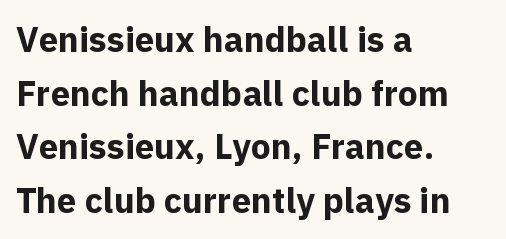
Q: Is the text bold? A: Yes.
Q: Is the text italic (slanted)? A: No, it is upright.
Q: Is the typeface a serif or a sans-serif typeface? A: Sans-serif.
Q: Is the text underlined? A: No.
Q: How is the paragraph aligned? A: Left-aligned.
Q: Is the spacing between letters normal or unusually wide? A: Normal.
Q: Is the spacing between lines tight, normal or loose? A: Normal.
Q: Width (condensed, normal, or wide)? A: Normal.
Q: x-height? A: Medium.
Q: Monospaced? A: No.
